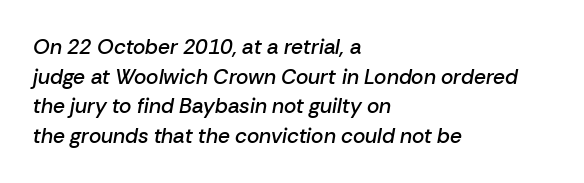
{"italic": "yes", "lean": "right", "slant_degrees": 10, "bold": "semi", "underline": "no", "align": "left", "line_spacing": "normal", "line_spacing_ratio": 1.41, "letter_spacing": "normal", "letter_spacing_em": 0.0, "glyph_px": 21}
